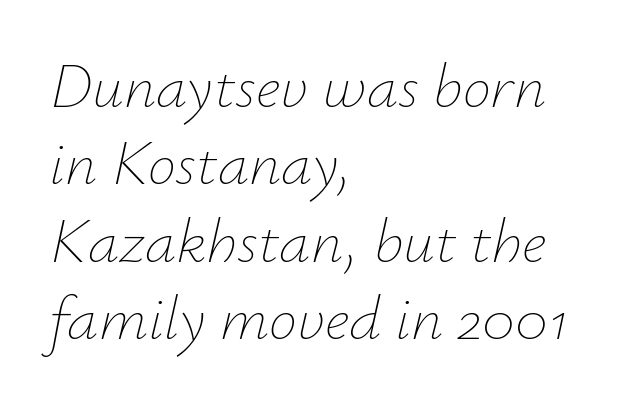
Note the varied advance widths — an 'i' is clearly narrower than an 'm'. Notice how the stems are inclined rather than vertical — that's the hallmark of italics. The letters look calm and open, with moderate or lighter stems. The space directly below the letters is spotless. Does extra space separate the letters? No, they use regular spacing. These lines stack with their left ends in a neat column.
